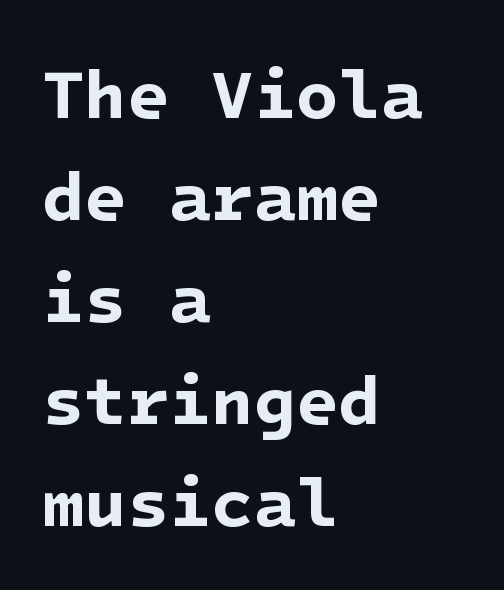
What stands out about the letter spacing? Nothing — it is the standard amount. I'd call this a sans setting — the letters go barefoot. Line starts are locked; line ends wander. The rendering uses a bold face; every stroke is thick and dark. Rows of type keep a routine distance in the vertical direction. Decoration check: the copy has no underline.
